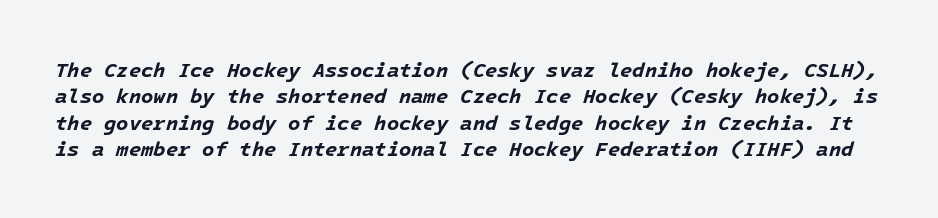
{"italic": "yes", "lean": "right", "slant_degrees": 16, "bold": "yes", "underline": "no", "line_spacing": "normal", "line_spacing_ratio": 1.32, "letter_spacing": "normal", "letter_spacing_em": 0.0, "glyph_px": 20}
